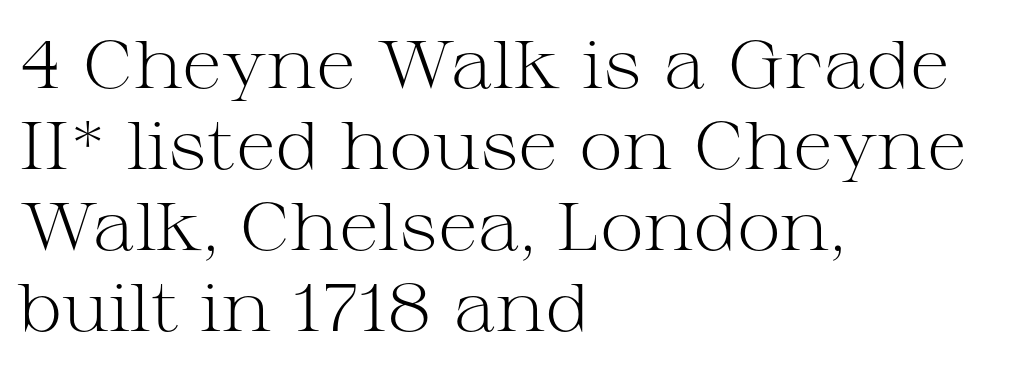
Q: Is the text bold? A: No.
Q: Is the text italic (slanted)? A: No, it is upright.
Q: Is the typeface a serif or a sans-serif typeface? A: Serif.
Q: Is the text underlined? A: No.
Q: How is the paragraph aligned? A: Left-aligned.
Q: Is the spacing between letters normal or unusually wide? A: Normal.
Q: Width (condensed, normal, or wide)? A: Wide.
Q: Stroke contrast? A: Medium.
Q: x-height? A: Medium.
Q: Monospaced? A: No.
